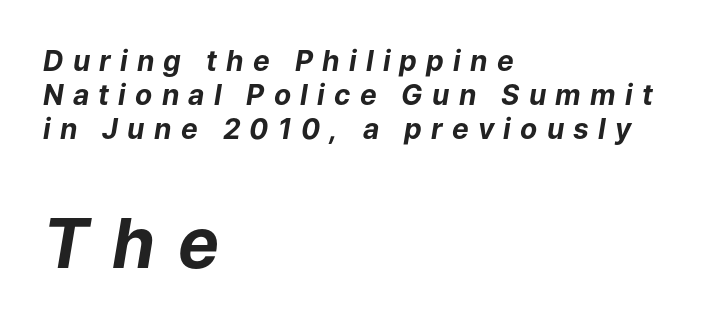
Q: Is the text bold? A: Yes.
Q: Is the text italic (slanted)? A: Yes, it leans right by about 9 degrees.
Q: Is the text underlined? A: No.
Q: How is the paragraph aligned? A: Left-aligned.
Q: Is the spacing between letters normal or unusually wide? A: Unusually wide.
Q: Which block of text is set in a larger size, the first (top) or the second (bottom)? A: The second (bottom) one.
Q: Width (condensed, normal, or wide)? A: Normal.
Q: Stroke contrast? A: Low.
Q: x-height? A: Medium.
Q: Monospaced? A: No.
